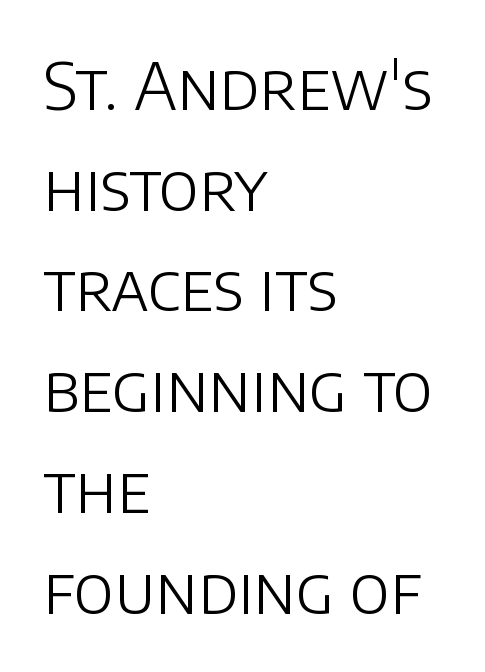
Q: Is the text bold? A: No.
Q: Is the text italic (slanted)? A: No, it is upright.
Q: Is the typeface a serif or a sans-serif typeface? A: Sans-serif.
Q: Is the text underlined? A: No.
Q: How is the paragraph aligned? A: Left-aligned.
Q: Is the spacing between letters normal or unusually wide? A: Normal.
Q: Is the spacing between lines tight, normal or loose? A: Normal.
Q: Width (condensed, normal, or wide)? A: Normal.
Q: Stroke contrast? A: Low.
Q: x-height? A: Large.
Q: Monospaced? A: No.
